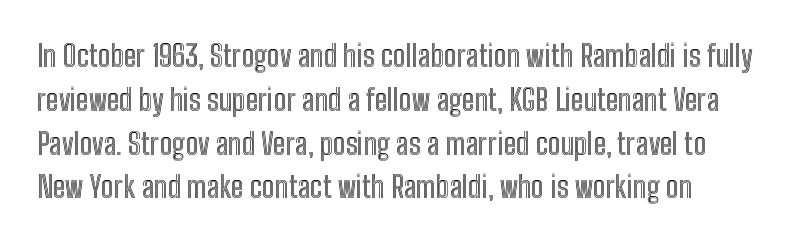
The image shows 30 px condensed type, upright; set normal line spacing (1.46x), normal letter spacing, not underlined; a medium x-height.
